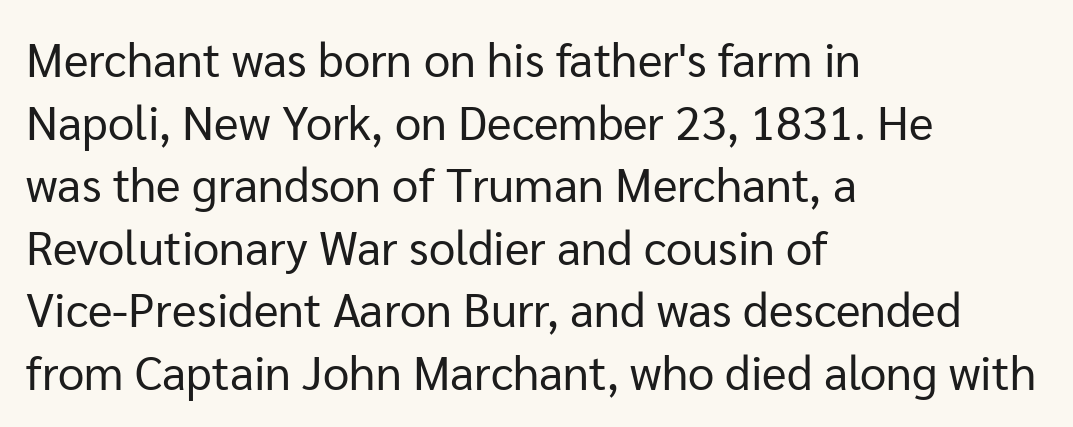
The image shows 47 px regular-weight sans-serif type, upright; set left-aligned, normal line spacing (1.33x), normal letter spacing, not underlined; low stroke contrast and a medium x-height.
